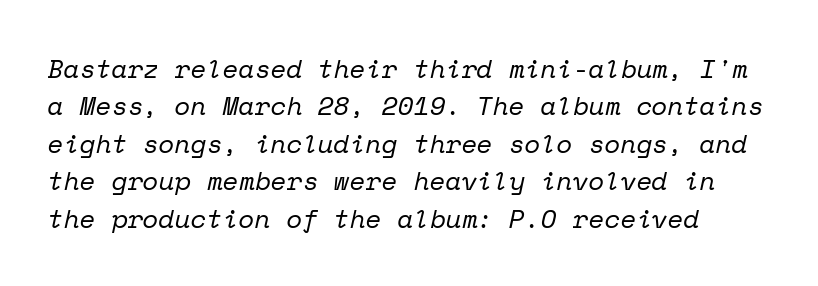
Q: Is the text bold? A: No.
Q: Is the text italic (slanted)? A: Yes, it leans right by about 12 degrees.
Q: Is the text underlined? A: No.
Q: Is the spacing between letters normal or unusually wide? A: Normal.
Q: Is the spacing between lines tight, normal or loose? A: Normal.
